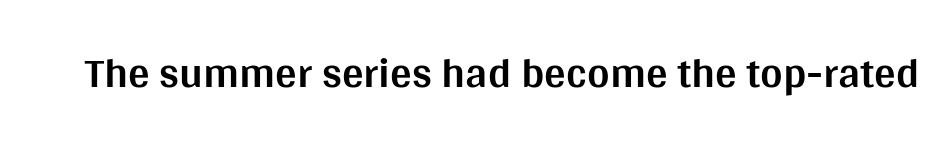
The rendering uses natural spacing where letterforms have individual widths. Ordinary non-slanted type is in use. Caption: bold face, heavy strokes. The passage shown has conventional tracking throughout. Each letter's strokes conclude bluntly, with no projecting serifs.
